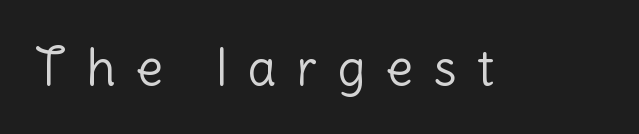
{"serif": "no", "italic": "no", "bold": "no", "weight": "light", "width": "normal", "stroke_contrast": "low", "x_height": "medium", "monospaced": "no", "underline": "no", "letter_spacing": "wide", "letter_spacing_em": 0.41, "glyph_px": 50}
